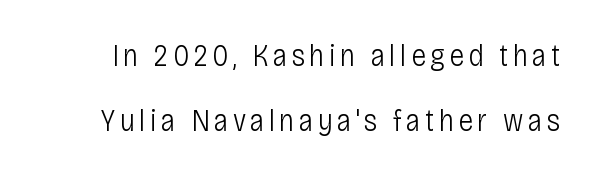
{"serif": "no", "italic": "no", "bold": "no", "weight": "light", "width": "condensed", "stroke_contrast": "low", "x_height": "large", "monospaced": "no", "underline": "no", "line_spacing": "loose", "line_spacing_ratio": 2.1, "glyph_px": 31}
